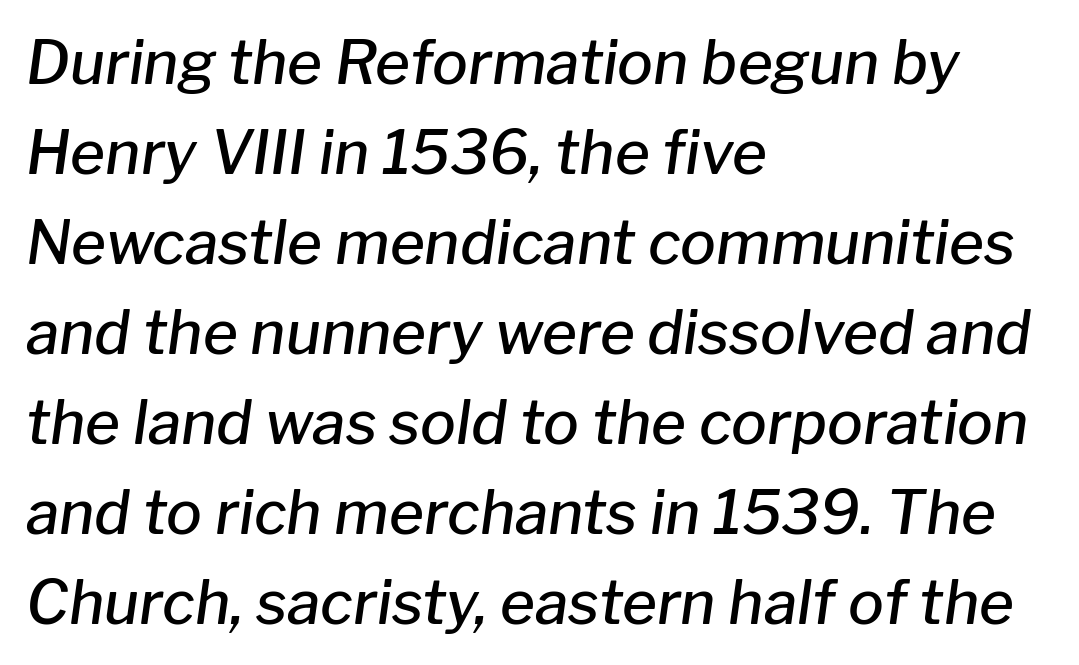
The image shows 60 px semibold type, italic (leaning right); set left-aligned, normal line spacing (1.5x), normal letter spacing, not underlined; low stroke contrast and a medium x-height.
